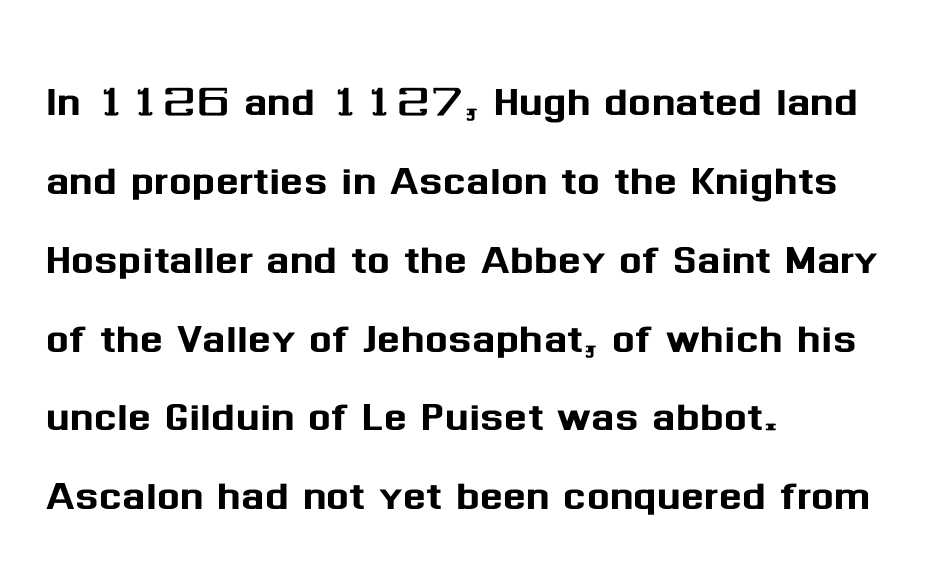
The image shows 54 px sans-serif type, upright; set left-aligned, normal line spacing (1.46x), normal letter spacing, not underlined; medium stroke contrast and a medium x-height.
